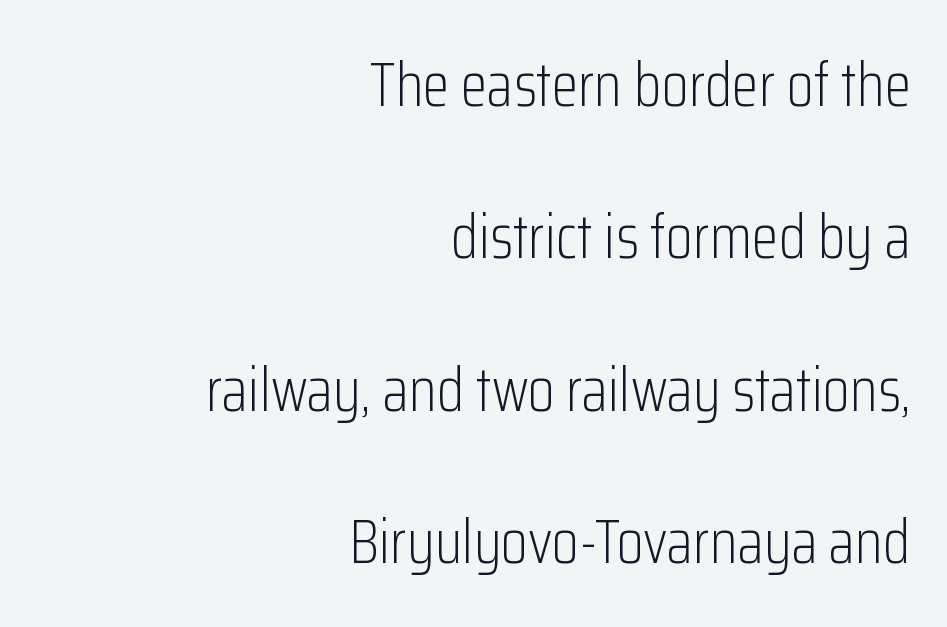
{"serif": "no", "italic": "no", "bold": "no", "weight": "light", "width": "condensed", "stroke_contrast": "low", "x_height": "medium", "monospaced": "no", "underline": "no", "align": "right", "line_spacing": "loose", "line_spacing_ratio": 2.5, "letter_spacing": "normal", "letter_spacing_em": 0.0, "glyph_px": 61}
